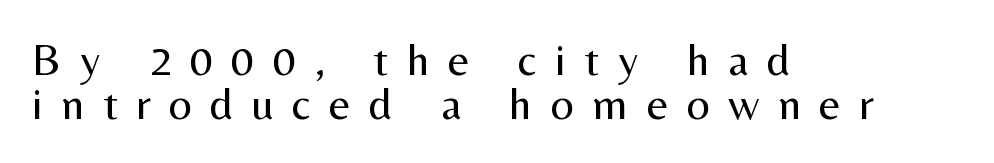
The gaps between neighbouring characters are conspicuously large. Look at the bottom of the vertical strokes: they stop flat, with no serifs. Each letter keeps its own natural width here, so spacing adapts to shape. Notice how descenders almost collide with the ascenders below — that's tight leading.
